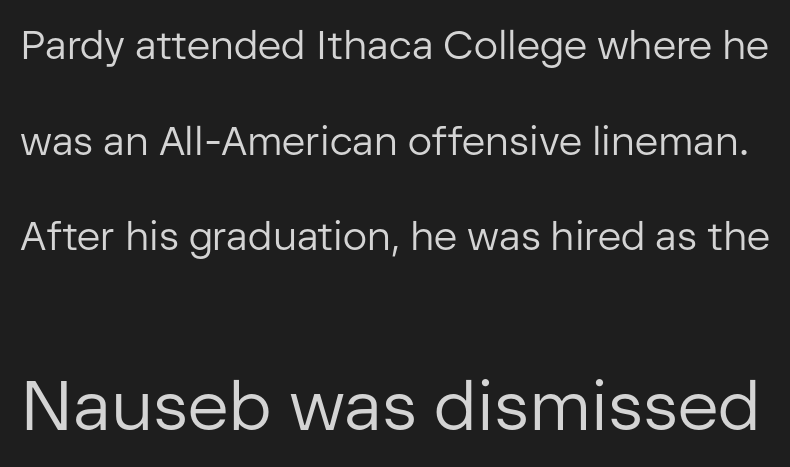
Q: Is the text bold? A: No.
Q: Is the text italic (slanted)? A: No, it is upright.
Q: Is the typeface a serif or a sans-serif typeface? A: Sans-serif.
Q: Is the text underlined? A: No.
Q: Is the spacing between letters normal or unusually wide? A: Normal.
Q: Is the spacing between lines tight, normal or loose? A: Loose.
Q: Which block of text is set in a larger size, the first (top) or the second (bottom)? A: The second (bottom) one.
Q: Width (condensed, normal, or wide)? A: Normal.
Q: Stroke contrast? A: Low.
Q: x-height? A: Medium.
Q: Monospaced? A: No.
